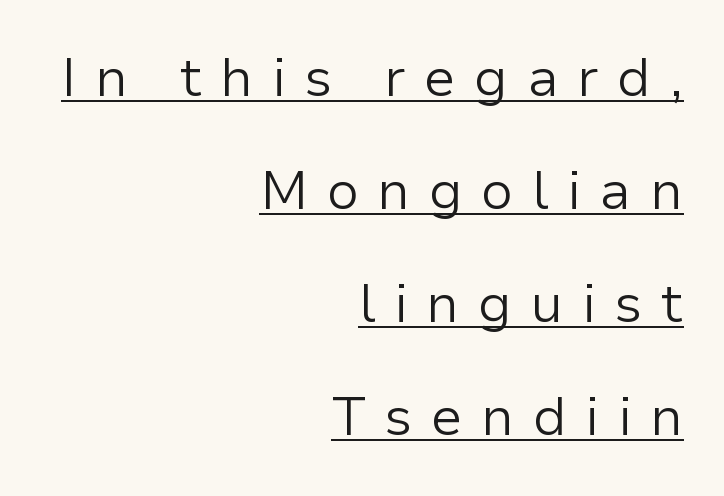
Q: Is the text bold? A: No.
Q: Is the text italic (slanted)? A: No, it is upright.
Q: Is the typeface a serif or a sans-serif typeface? A: Sans-serif.
Q: Is the text underlined? A: Yes.
Q: How is the paragraph aligned? A: Right-aligned.
Q: Is the spacing between letters normal or unusually wide? A: Unusually wide.
Q: Is the spacing between lines tight, normal or loose? A: Loose.
Q: Width (condensed, normal, or wide)? A: Normal.
Q: Stroke contrast? A: Low.
Q: x-height? A: Medium.
Q: Monospaced? A: No.
